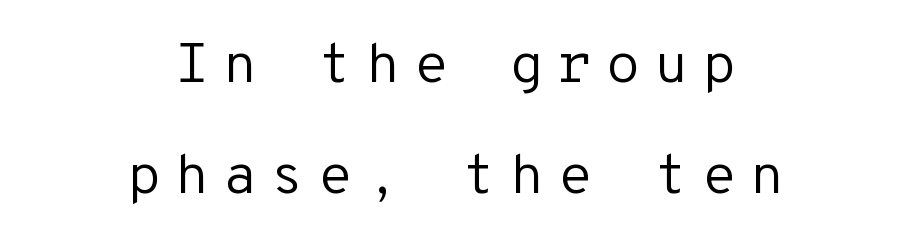
Nope, no serifs anywhere on these letters. This sample has the even, mechanical cadence of fixed-width lettering. This sample uses expanded letter spacing, leaving extra air between glyphs. When letters stand straight like this, we call the style roman or upright. The text block is weighted toward neither margin, spreading evenly from the middle. Descender tails drop into unmarked territory.
